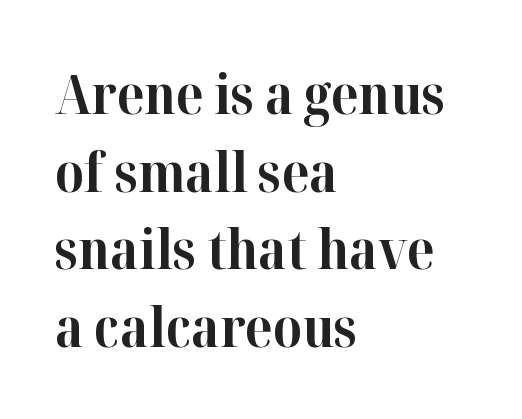
Observe the serifs anchoring each vertical stroke in this sample. The paragraph has a hard left edge and a soft right edge. Designer's note — italics off, roman on. The characters look thick and weighty, a clear bold. Varying glyph widths throughout — classic text-font behaviour. There is no visible air inserted between adjacent glyphs.
